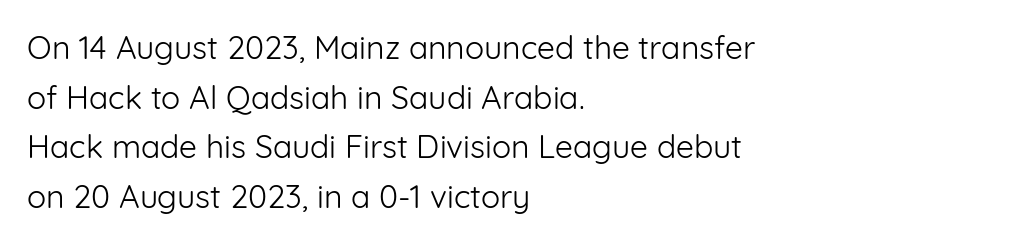
The image shows 32 px light sans-serif type, upright; set left-aligned, normal line spacing (1.55x), normal letter spacing, not underlined; low stroke contrast and a medium x-height.
